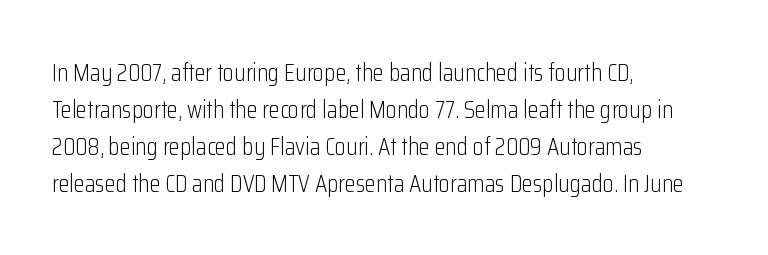
A typesetter would call this leading conventional body-copy spacing. Descender tails drop into unmarked territory. Visually the block forms a straight wall on the left and a jagged coastline on the right. Do the letters lean? They stand straight.
